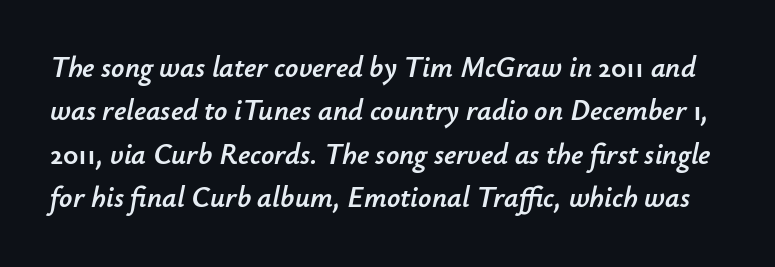
Slanted lettering throughout. Each new line begins a customary step beneath the previous one. Clear beneath every line of the passage. Students, note that the glyphs here touch the page at normal intervals. The passage shown is typed in a proportional face where columns would drift.
